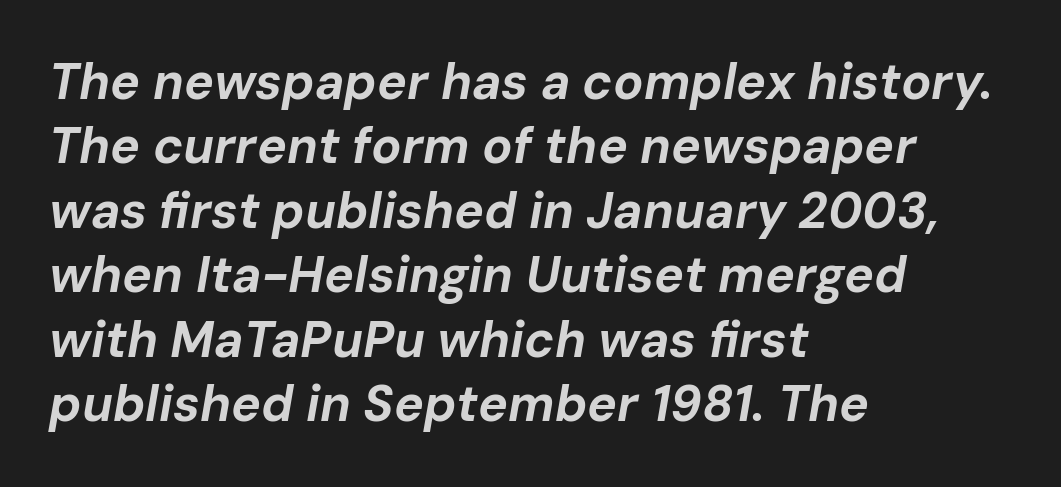
{"italic": "yes", "lean": "right", "slant_degrees": 10, "bold": "yes", "weight": "bold", "width": "normal", "stroke_contrast": "low", "x_height": "medium", "monospaced": "no", "underline": "no", "align": "left", "line_spacing": "normal", "line_spacing_ratio": 1.29, "letter_spacing": "normal", "letter_spacing_em": 0.0, "glyph_px": 50}
